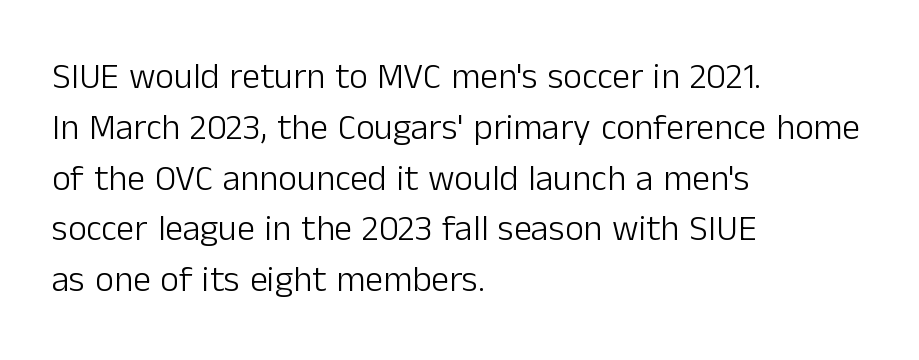
{"serif": "no", "italic": "no", "bold": "no", "weight": "light", "width": "normal", "stroke_contrast": "low", "x_height": "medium", "monospaced": "no", "underline": "no", "align": "left", "line_spacing": "normal", "line_spacing_ratio": 1.41, "letter_spacing": "normal", "letter_spacing_em": 0.0, "glyph_px": 36}
